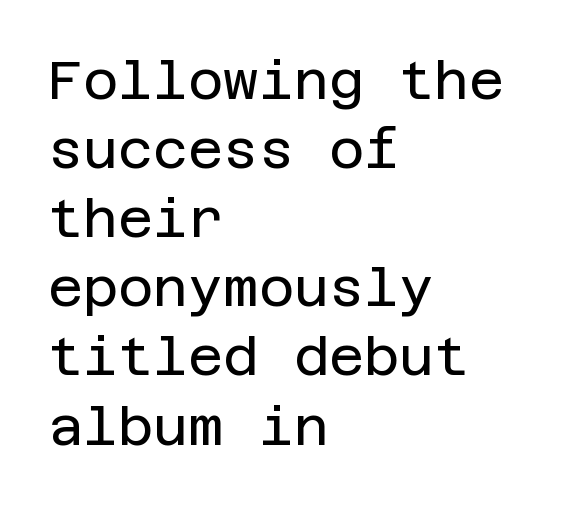
No word sits above an underline. The lettering stays uniformly vertical, giving the passage a roman look. The leading is moderate, giving the passage an even texture. Each word holds together tightly as a unit, with standard inter-letter gaps. Leftover space on each line is placed entirely after the last word.
